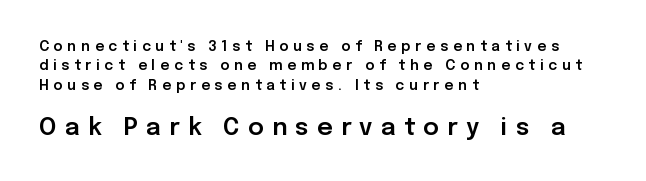
The image shows 24 px text type, upright; set left-aligned, normal line spacing (1.38x), unusually wide letter spacing (+0.34 em), not underlined; the second (bottom) block is 1.71x larger.
